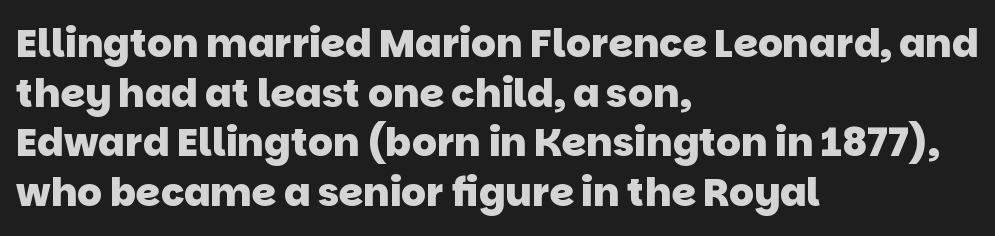
Q: Is the text bold? A: Yes.
Q: Is the typeface a serif or a sans-serif typeface? A: Sans-serif.
Q: Is the text underlined? A: No.
Q: How is the paragraph aligned? A: Left-aligned.
Q: Is the spacing between letters normal or unusually wide? A: Normal.
Q: Is the spacing between lines tight, normal or loose? A: Normal.
Q: Width (condensed, normal, or wide)? A: Normal.
Q: Stroke contrast? A: Low.
Q: x-height? A: Large.
Q: Monospaced? A: No.
